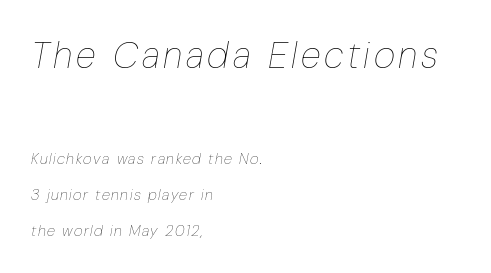
Looking at the ascenders, they clearly lean. Caption: upper text group enlarged, lower text group reduced. Each letter keeps its own natural width here, so spacing adapts to shape. Counters stay open thanks to moderate or lighter strokes. Loosely led — the rows are spread out.
